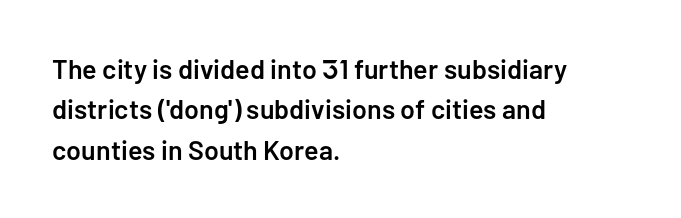
Glyph-to-glyph distance matches everyday printed text. Beneath every word, the page is bare. What's the leading like? Ordinary, nothing unusual. Typographic density is moderately raised because the face is semibold. Vertical strokes here are truly vertical.
